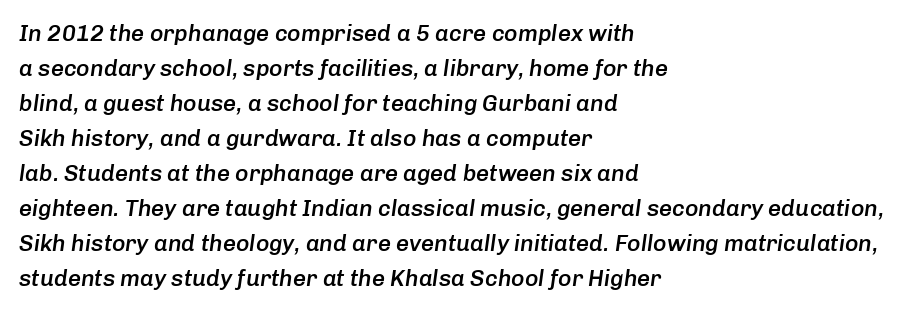
{"italic": "yes", "lean": "right", "slant_degrees": 8, "bold": "semi", "underline": "no", "align": "left", "line_spacing": "normal", "line_spacing_ratio": 1.52, "letter_spacing": "normal", "letter_spacing_em": 0.0, "glyph_px": 23}
